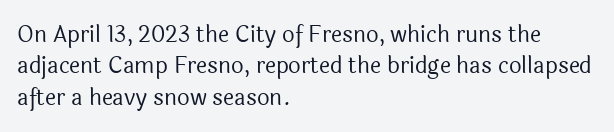
Q: Is the text bold? A: No.
Q: Is the text italic (slanted)? A: No, it is upright.
Q: Is the text underlined? A: No.
Q: How is the paragraph aligned? A: Left-aligned.
Q: Is the spacing between letters normal or unusually wide? A: Normal.
Q: Is the spacing between lines tight, normal or loose? A: Normal.
